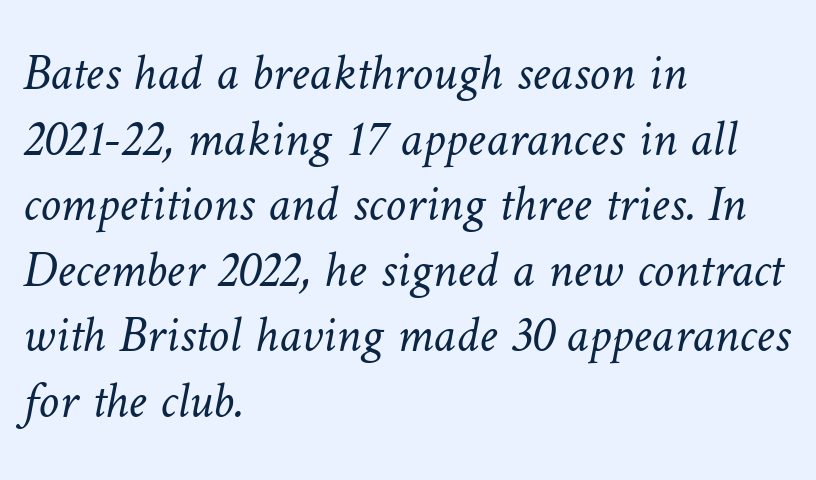
{"bold": "no", "weight": "light", "width": "normal", "stroke_contrast": "low", "x_height": "medium", "monospaced": "no", "underline": "no", "align": "left", "line_spacing": "normal", "line_spacing_ratio": 1.26, "letter_spacing": "normal", "letter_spacing_em": 0.0, "glyph_px": 52}
